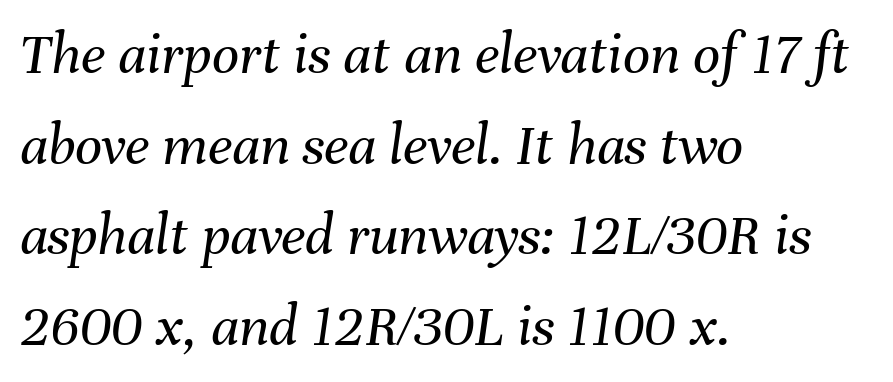
Weight class: somewhere from thin through regular. Character widths vary here, with narrow letters taking less room than wide ones. Tall strokes in this sample are angled rather than plumb. This rendering leaves character spacing at its baseline value.
